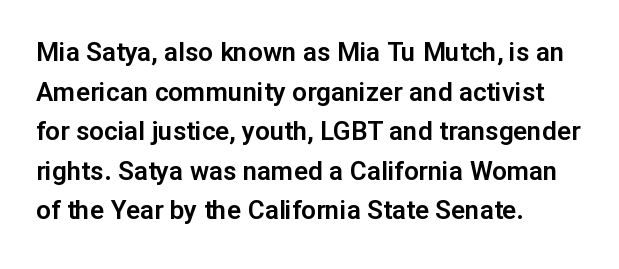
The image shows 26 px text type, upright; set left-aligned, normal line spacing (1.52x), normal letter spacing, not underlined.
